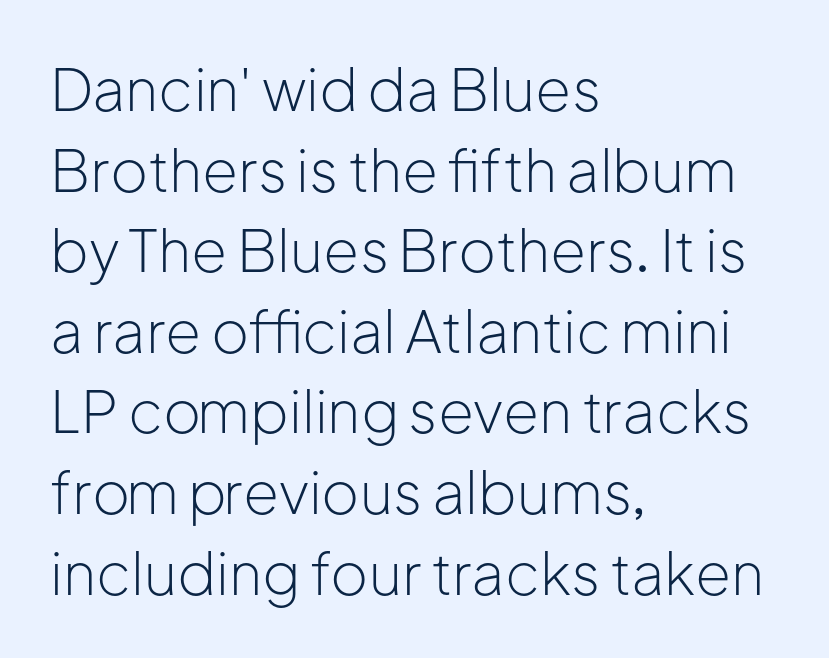
The image shows 58 px light sans-serif type, upright; set left-aligned, normal line spacing (1.39x), normal letter spacing, not underlined; low stroke contrast and a medium x-height.
